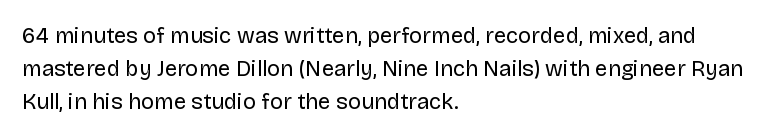
{"italic": "no", "bold": "no", "underline": "no", "align": "left", "line_spacing": "normal", "line_spacing_ratio": 1.5, "letter_spacing": "normal", "letter_spacing_em": 0.0, "glyph_px": 22}
